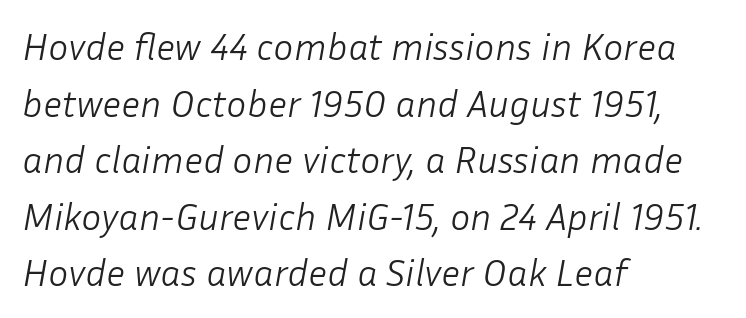
{"italic": "yes", "lean": "right", "slant_degrees": 10, "bold": "no", "weight": "light", "width": "normal", "stroke_contrast": "low", "x_height": "medium", "monospaced": "no", "underline": "no", "align": "left", "line_spacing": "normal", "line_spacing_ratio": 1.49, "letter_spacing": "normal", "letter_spacing_em": 0.0, "glyph_px": 38}
